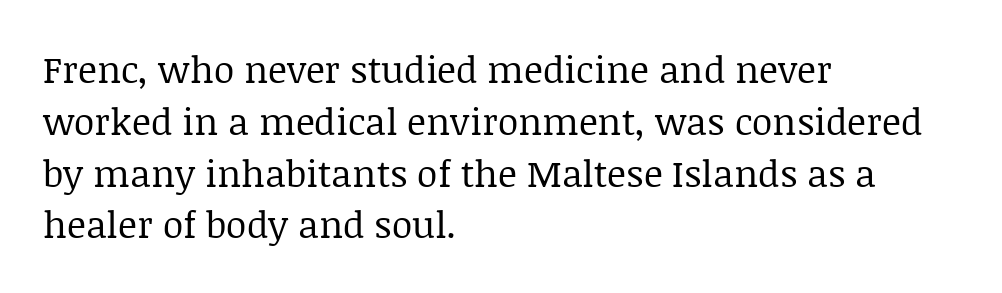
The image shows 37 px regular-weight serif type, upright; set left-aligned, normal line spacing (1.4x), normal letter spacing, not underlined; low stroke contrast and a large x-height.
